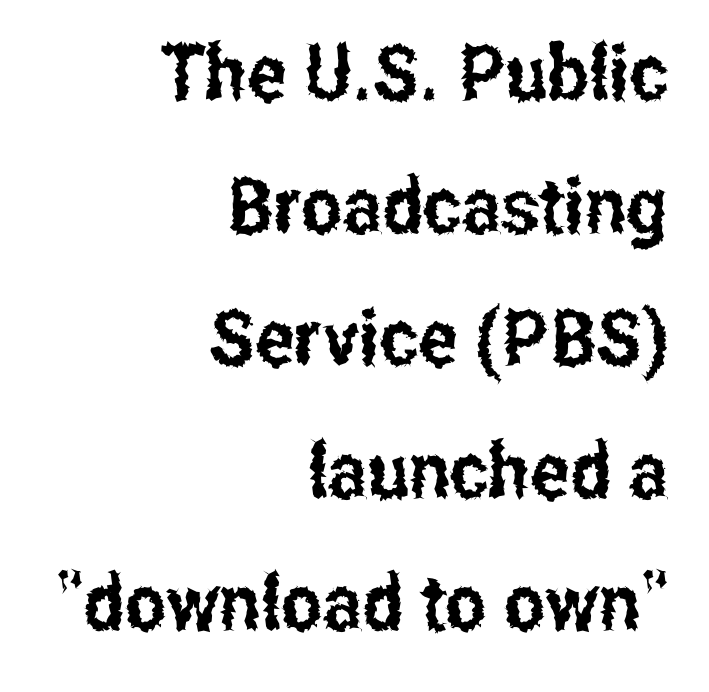
{"serif": "no", "italic": "no", "width": "condensed", "stroke_contrast": "low", "x_height": "medium", "monospaced": "no", "underline": "no", "align": "right", "line_spacing": "normal", "line_spacing_ratio": 1.7, "letter_spacing": "normal", "letter_spacing_em": 0.0, "glyph_px": 78}
